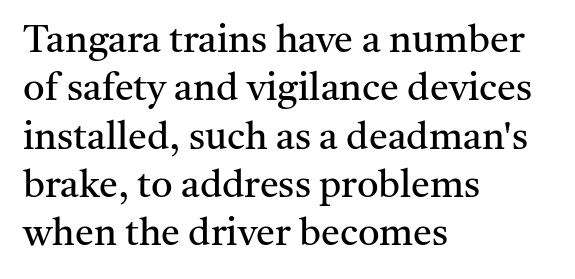
{"serif": "yes", "italic": "no", "bold": "no", "weight": "regular", "width": "normal", "stroke_contrast": "medium", "x_height": "medium", "monospaced": "no", "underline": "no", "align": "left", "line_spacing": "normal", "line_spacing_ratio": 1.27, "letter_spacing": "normal", "letter_spacing_em": 0.0, "glyph_px": 38}
